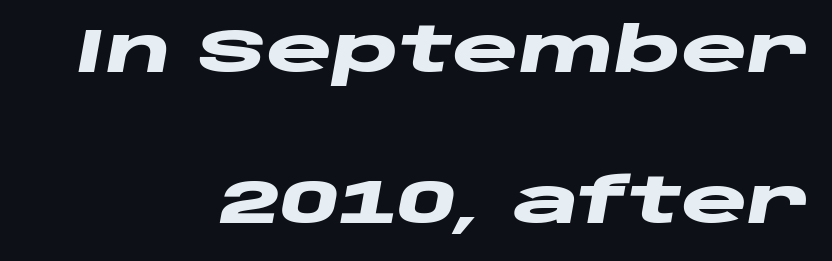
The image shows 63 px heavy, wide type, italic (leaning right); set right-aligned, loose line spacing (2.4x), normal letter spacing, not underlined; low stroke contrast and a large x-height.
